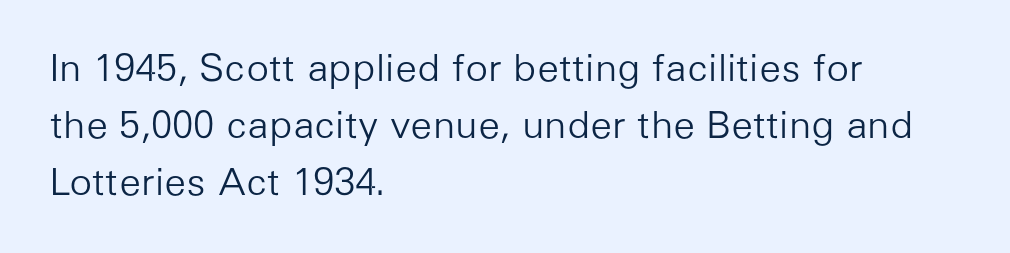
A normal amount of white space separates one row of letters from the next. The lettering holds an erect, upright posture throughout. Any mark beneath the type? The region is blank. Each word holds together tightly as a unit, with standard inter-letter gaps. Think of a printed novel: that variable character pitch is what you see here.
